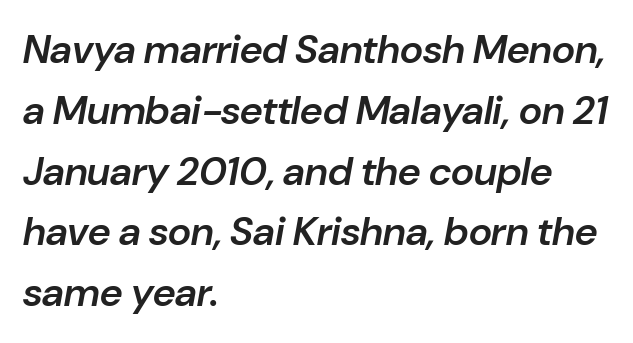
{"italic": "yes", "lean": "right", "slant_degrees": 10, "bold": "semi", "weight": "semibold", "width": "normal", "stroke_contrast": "low", "x_height": "medium", "monospaced": "no", "underline": "no", "align": "left", "line_spacing": "normal", "line_spacing_ratio": 1.52, "letter_spacing": "normal", "letter_spacing_em": 0.0, "glyph_px": 40}
